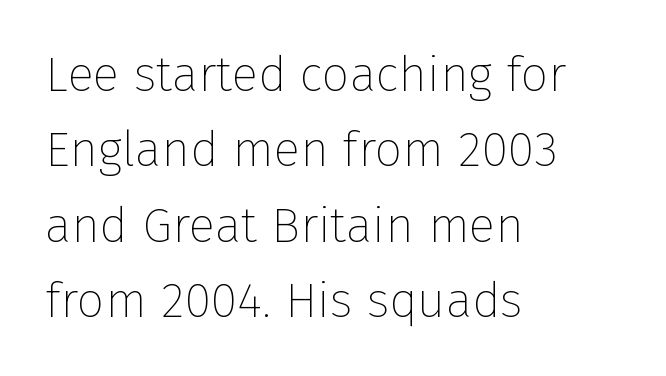
{"serif": "no", "italic": "no", "bold": "no", "weight": "thin", "width": "normal", "stroke_contrast": "low", "x_height": "medium", "monospaced": "no", "underline": "no", "align": "left", "line_spacing": "normal", "line_spacing_ratio": 1.54, "letter_spacing": "normal", "letter_spacing_em": 0.0, "glyph_px": 49}
